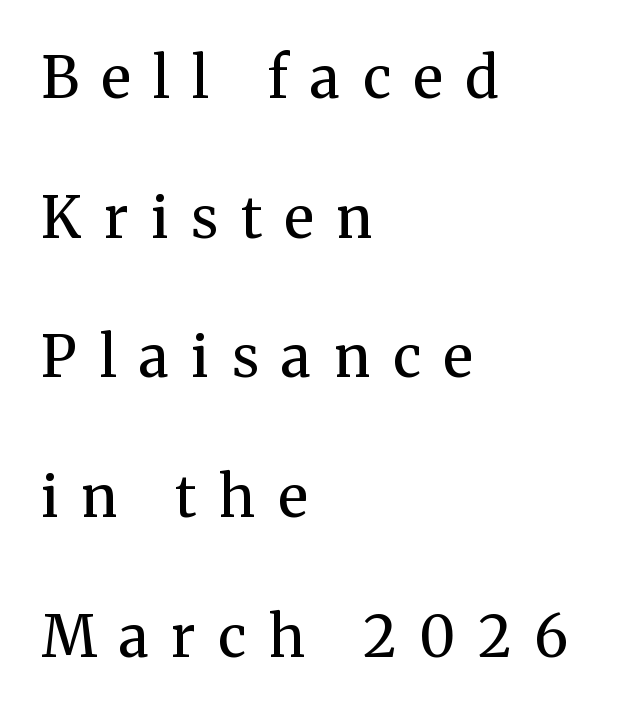
Q: Is the text bold? A: No.
Q: Is the text italic (slanted)? A: No, it is upright.
Q: Is the typeface a serif or a sans-serif typeface? A: Serif.
Q: Is the text underlined? A: No.
Q: How is the paragraph aligned? A: Left-aligned.
Q: Is the spacing between letters normal or unusually wide? A: Unusually wide.
Q: Is the spacing between lines tight, normal or loose? A: Loose.
Q: Width (condensed, normal, or wide)? A: Normal.
Q: Stroke contrast? A: Medium.
Q: x-height? A: Medium.
Q: Monospaced? A: No.
